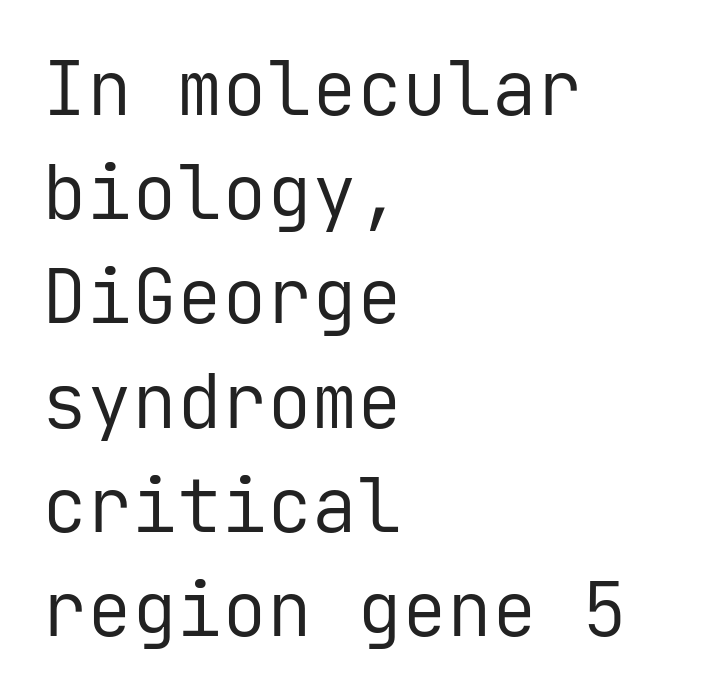
The image shows 75 px regular-weight sans-serif type, upright, monospaced; set left-aligned, normal line spacing (1.39x), normal letter spacing, not underlined; low stroke contrast and a medium x-height.
